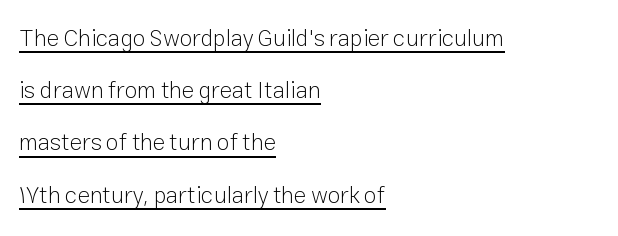
Q: Is the text bold? A: No.
Q: Is the text italic (slanted)? A: No, it is upright.
Q: Is the text underlined? A: Yes.
Q: How is the paragraph aligned? A: Left-aligned.
Q: Is the spacing between letters normal or unusually wide? A: Normal.
Q: Is the spacing between lines tight, normal or loose? A: Loose.
